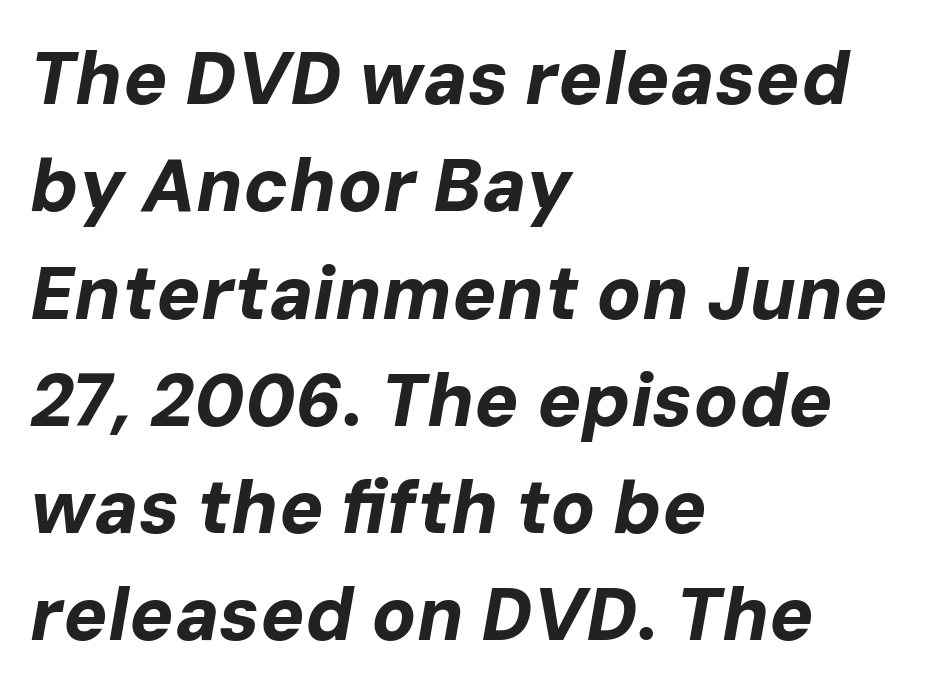
Q: Is the text bold? A: Yes.
Q: Is the text italic (slanted)? A: Yes, it leans right by about 10 degrees.
Q: Is the text underlined? A: No.
Q: How is the paragraph aligned? A: Left-aligned.
Q: Is the spacing between letters normal or unusually wide? A: Normal.
Q: Is the spacing between lines tight, normal or loose? A: Normal.
Q: Width (condensed, normal, or wide)? A: Normal.
Q: Stroke contrast? A: Low.
Q: x-height? A: Medium.
Q: Monospaced? A: No.
